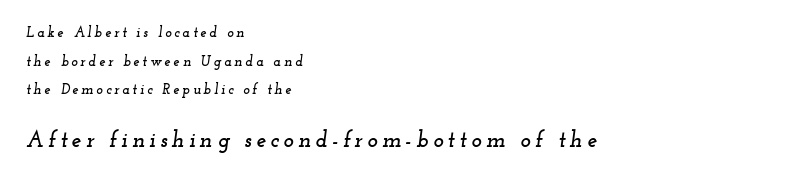
{"italic": "yes", "lean": "right", "slant_degrees": 12, "underline": "no", "align": "left", "line_spacing": "loose", "line_spacing_ratio": 2.05, "letter_spacing": "wide", "letter_spacing_em": 0.2, "larger_block": "second", "size_ratio": 1.57, "glyph_px": 22}
